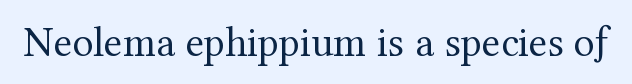
Vertical strokes here are truly vertical. The string is rendered with underlining switched off. Do the characters align in a grid? No, the font is proportional. Look at the bottom of the vertical strokes: they flare into serifs here. The weight would be labelled regular, book, light, or lighter still. Observe the ordinary spacing: letters are neighbours, not strangers.
